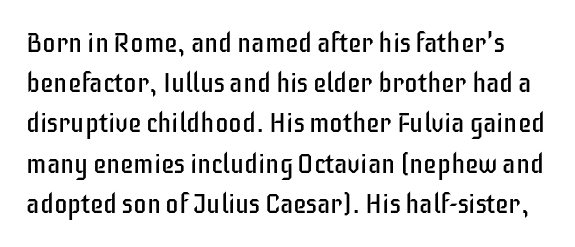
The strip under each line holds only bare page. The lines sit at an ordinary, default distance from one another. Unbolded letterforms with no extra heft. Italic? Not at all — the glyphs are vertical.
